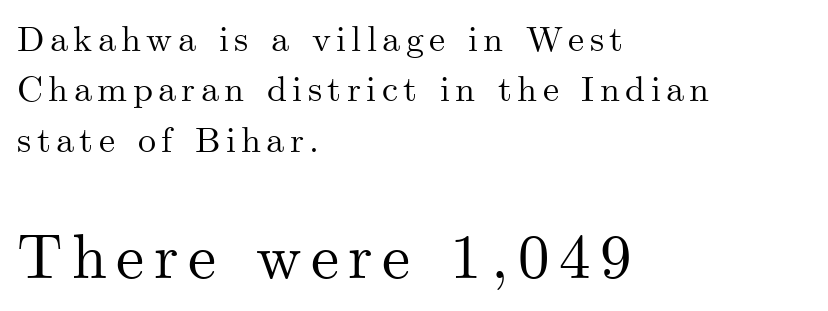
Q: Is the text italic (slanted)? A: No, it is upright.
Q: Is the typeface a serif or a sans-serif typeface? A: Serif.
Q: Is the text underlined? A: No.
Q: How is the paragraph aligned? A: Left-aligned.
Q: Is the spacing between lines tight, normal or loose? A: Normal.
Q: Which block of text is set in a larger size, the first (top) or the second (bottom)? A: The second (bottom) one.
Q: Width (condensed, normal, or wide)? A: Normal.
Q: Stroke contrast? A: Medium.
Q: x-height? A: Small.
Q: Monospaced? A: No.
